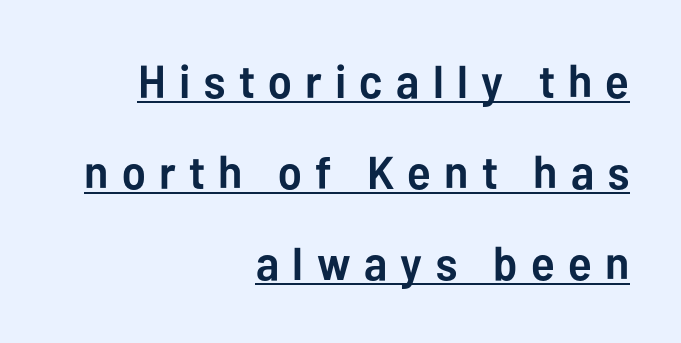
The image shows 46 px semibold sans-serif type, upright; set right-aligned, loose line spacing (1.98x), unusually wide letter spacing (+0.29 em), underlined; low stroke contrast and a medium x-height.
